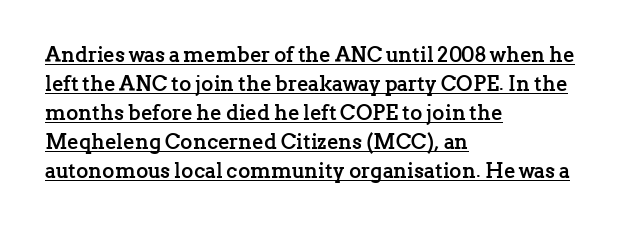
Q: Is the text bold? A: Yes.
Q: Is the text italic (slanted)? A: No, it is upright.
Q: Is the text underlined? A: Yes.
Q: How is the paragraph aligned? A: Left-aligned.
Q: Is the spacing between letters normal or unusually wide? A: Normal.
Q: Is the spacing between lines tight, normal or loose? A: Normal.
